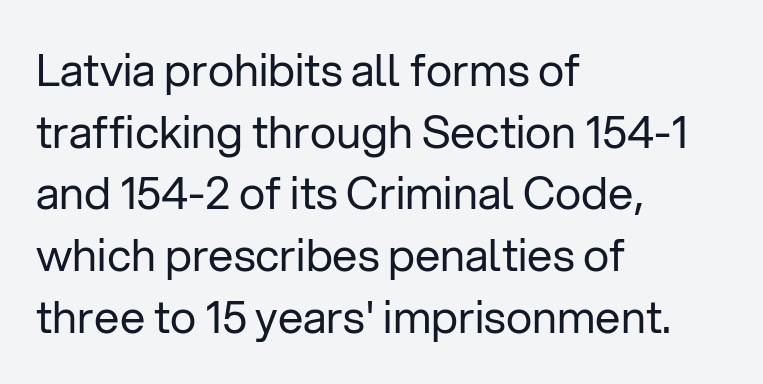
The image shows 45 px regular-weight sans-serif type, upright; set left-aligned, normal line spacing (1.37x), normal letter spacing, not underlined; low stroke contrast and a medium x-height.
